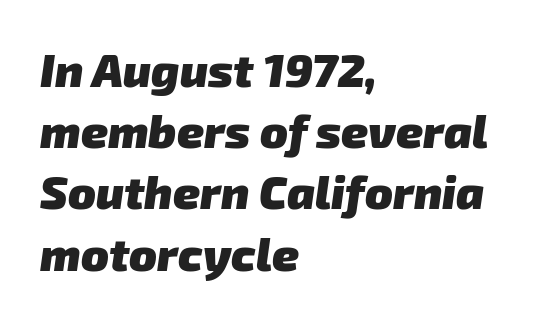
{"serif": "no", "bold": "yes", "weight": "heavy", "width": "normal", "stroke_contrast": "low", "x_height": "medium", "monospaced": "no", "underline": "no", "align": "left", "line_spacing": "normal", "line_spacing_ratio": 1.33, "letter_spacing": "normal", "letter_spacing_em": 0.0, "glyph_px": 46}
